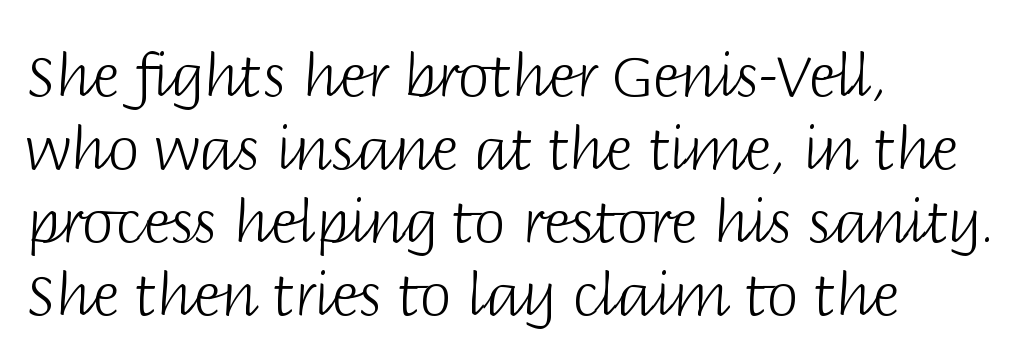
A typesetter would mark this as roman, not italic. Line beginnings align vertically; line endings do not. Font category for this specimen: sans-serif. Heaviness? Minimal to ordinary, like unemphasized prose.
